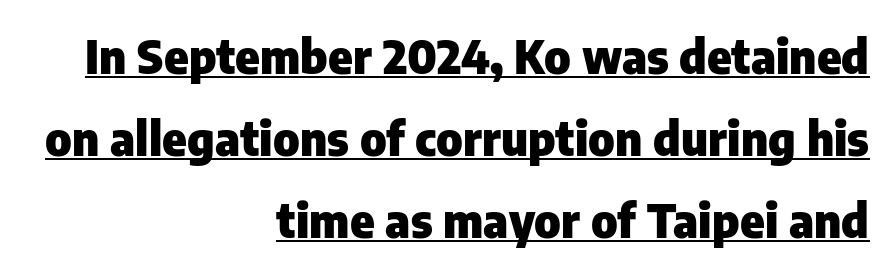
{"serif": "no", "italic": "no", "bold": "yes", "weight": "heavy", "width": "normal", "stroke_contrast": "low", "x_height": "medium", "monospaced": "no", "underline": "yes", "align": "right", "line_spacing_ratio": 1.78, "letter_spacing": "normal", "letter_spacing_em": 0.0, "glyph_px": 46}
